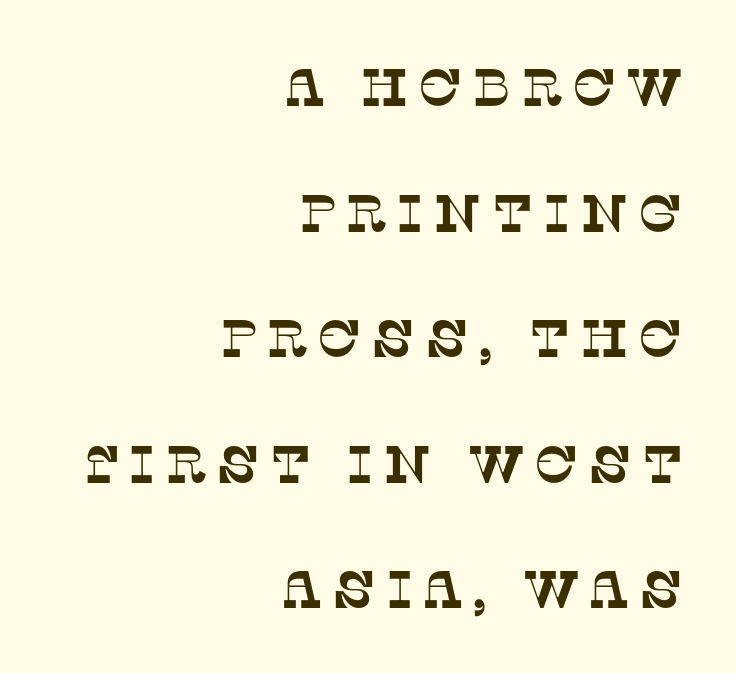
The image shows 53 px serif type; set right-aligned, loose line spacing (2.37x), not underlined; low stroke contrast and a large x-height.
